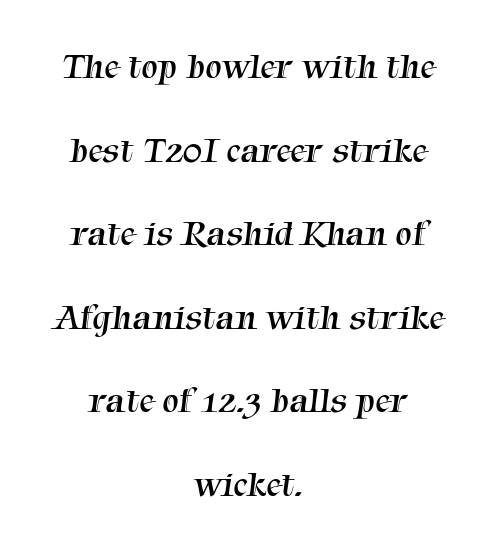
The image shows 37 px regular-weight serif type; set centered, loose line spacing (2.26x), normal letter spacing, not underlined; medium stroke contrast and a medium x-height.
